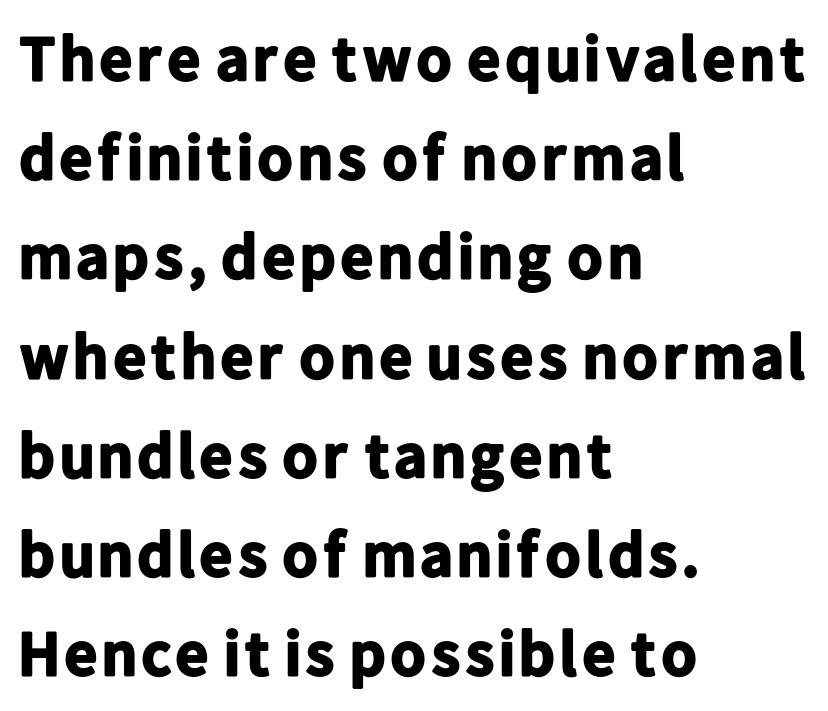
The image shows 64 px bold sans-serif type, upright; set left-aligned, normal line spacing (1.55x), normal letter spacing, not underlined; low stroke contrast and a medium x-height.
